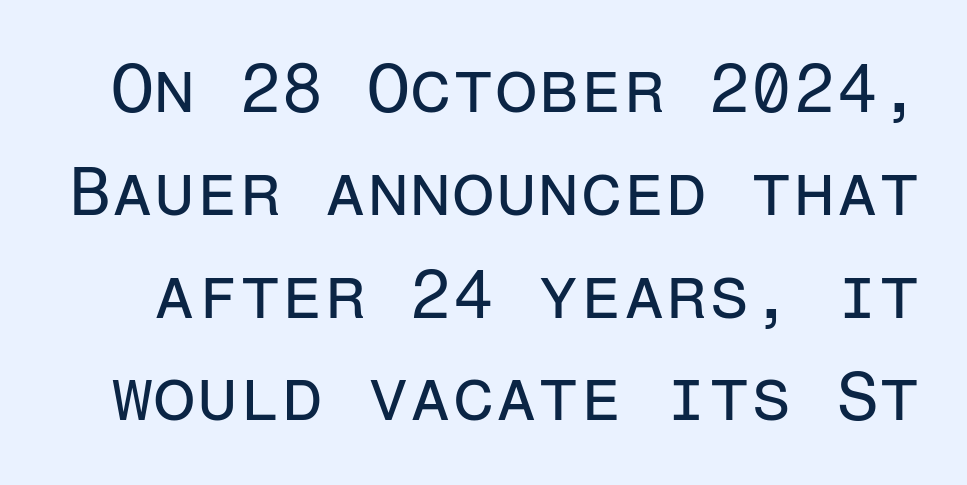
Does the leading feel generous? No, just average. Nothing sits at the stroke ends, so this counts as sans-serif. A clean baseline with only descenders dipping below it. Vertical strokes here are truly vertical. Is the letter spacing exaggerated? No — it looks like the ordinary default.
